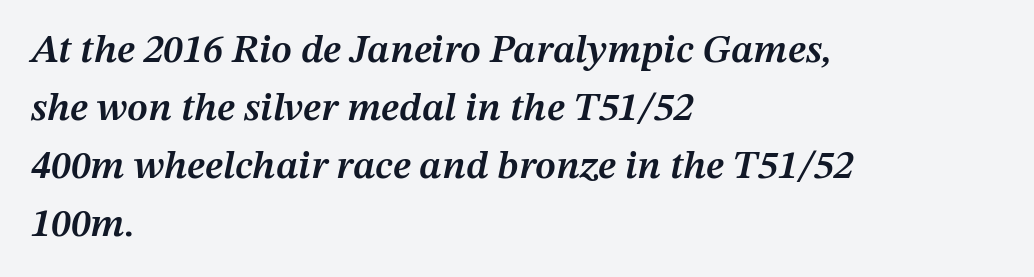
{"italic": "yes", "lean": "right", "slant_degrees": 12, "bold": "semi", "weight": "semibold", "width": "normal", "stroke_contrast": "medium", "x_height": "medium", "monospaced": "no", "underline": "no", "align": "left", "line_spacing": "normal", "line_spacing_ratio": 1.45, "letter_spacing": "normal", "letter_spacing_em": 0.0, "glyph_px": 40}
